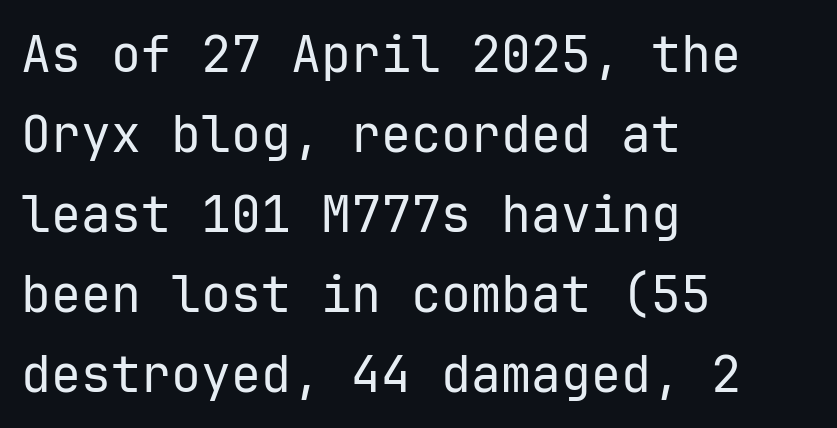
Q: Is the text bold? A: No.
Q: Is the text italic (slanted)? A: No, it is upright.
Q: Is the typeface a serif or a sans-serif typeface? A: Sans-serif.
Q: Is the text underlined? A: No.
Q: How is the paragraph aligned? A: Left-aligned.
Q: Is the spacing between letters normal or unusually wide? A: Normal.
Q: Is the spacing between lines tight, normal or loose? A: Normal.
Q: Width (condensed, normal, or wide)? A: Normal.
Q: Stroke contrast? A: Low.
Q: x-height? A: Medium.
